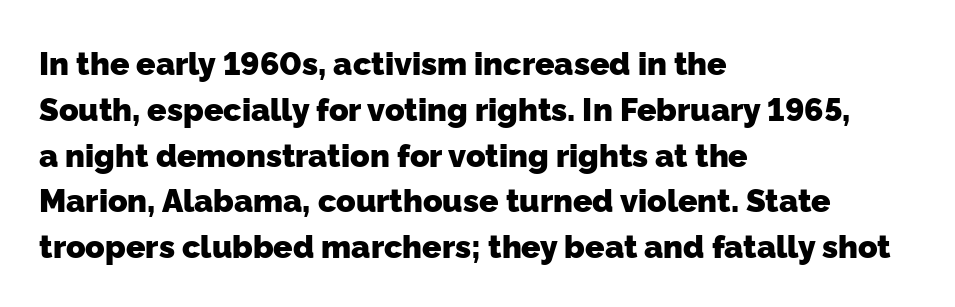
Q: Is the text bold? A: Yes.
Q: Is the typeface a serif or a sans-serif typeface? A: Sans-serif.
Q: Is the text underlined? A: No.
Q: How is the paragraph aligned? A: Left-aligned.
Q: Is the spacing between letters normal or unusually wide? A: Normal.
Q: Is the spacing between lines tight, normal or loose? A: Normal.
Q: Width (condensed, normal, or wide)? A: Normal.
Q: Stroke contrast? A: Low.
Q: x-height? A: Medium.
Q: Monospaced? A: No.
